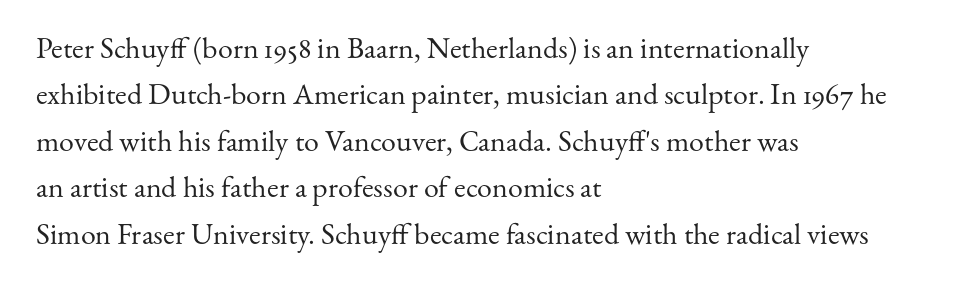
The image shows 30 px regular-weight serif type, upright; set left-aligned, normal line spacing (1.55x), normal letter spacing, not underlined; medium stroke contrast and a small x-height.
